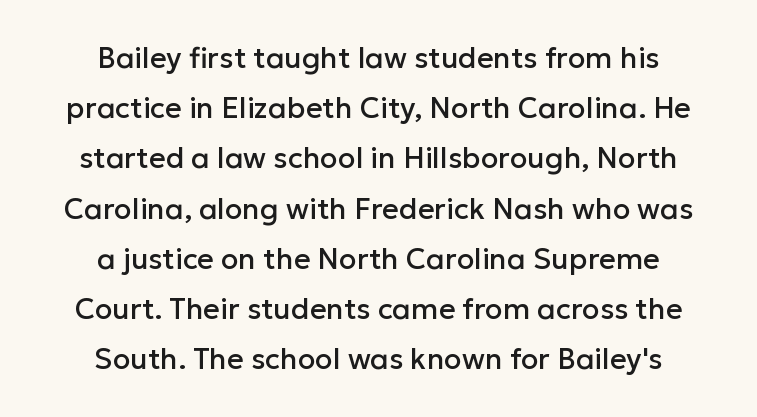
Q: Is the text italic (slanted)? A: No, it is upright.
Q: Is the typeface a serif or a sans-serif typeface? A: Sans-serif.
Q: Is the text underlined? A: No.
Q: How is the paragraph aligned? A: Centered.
Q: Is the spacing between letters normal or unusually wide? A: Normal.
Q: Width (condensed, normal, or wide)? A: Normal.
Q: Stroke contrast? A: Low.
Q: x-height? A: Medium.
Q: Monospaced? A: No.
